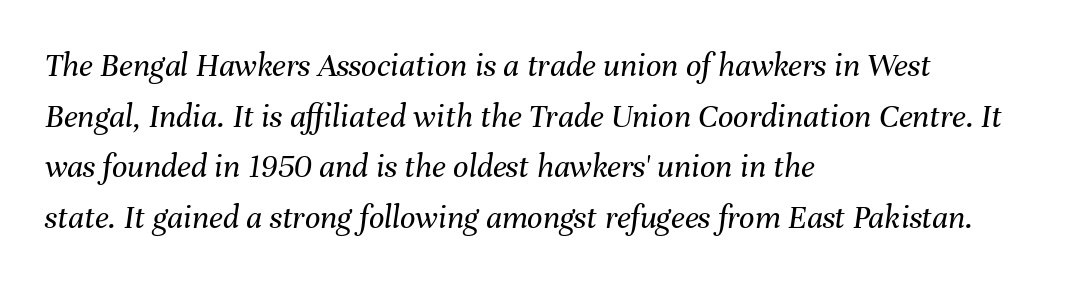
You could not count columns in this text — the font is proportionally spaced. Glyph-to-glyph distance matches everyday printed text. This rendering uses left alignment, leaving the right contour irregular. In terms of leading, this rendering sits right in the middle. The string is rendered with underlining switched off.
